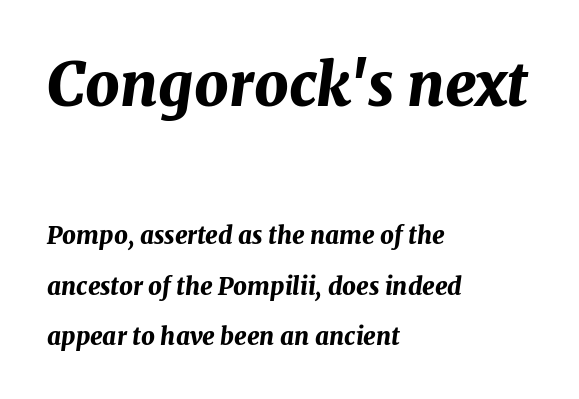
{"italic": "yes", "lean": "right", "slant_degrees": 7, "bold": "yes", "weight": "bold", "width": "normal", "stroke_contrast": "medium", "x_height": "medium", "monospaced": "no", "underline": "no", "align": "left", "line_spacing": "loose", "line_spacing_ratio": 2.09, "letter_spacing": "normal", "letter_spacing_em": 0.0, "larger_block": "first", "size_ratio": 2.5, "glyph_px": 60}
